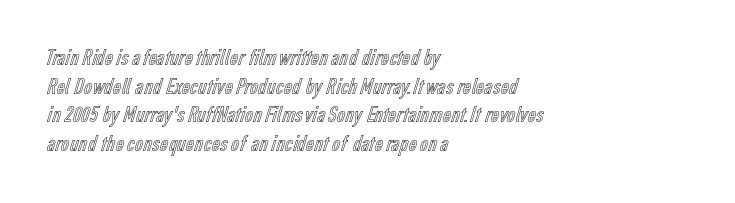
{"underline": "no", "align": "left", "line_spacing": "normal", "line_spacing_ratio": 1.25, "letter_spacing": "normal", "letter_spacing_em": 0.0, "glyph_px": 23}
